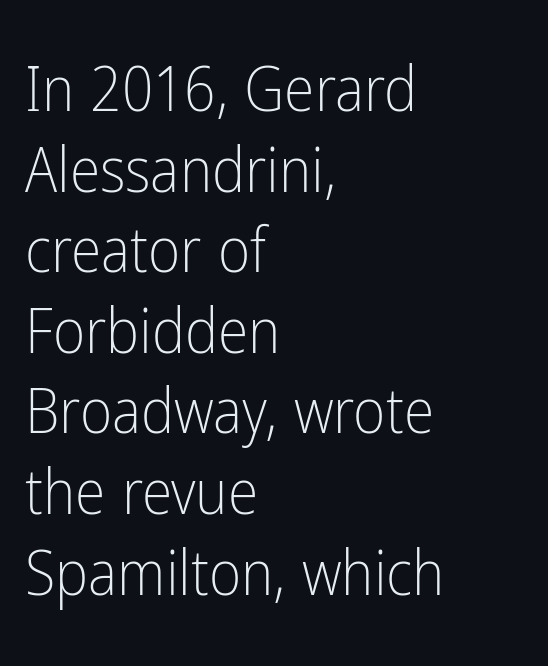
The image shows 62 px light, condensed sans-serif type, upright; set left-aligned, normal line spacing (1.3x), normal letter spacing, not underlined; low stroke contrast and a medium x-height.
